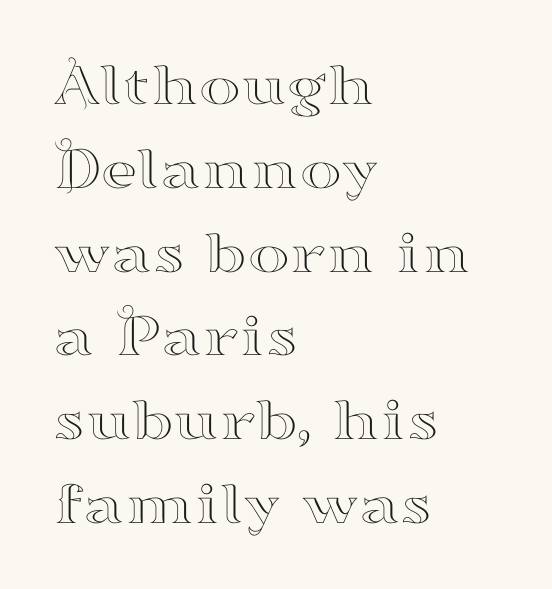
Q: Is the text italic (slanted)? A: No, it is upright.
Q: Is the typeface a serif or a sans-serif typeface? A: Serif.
Q: Is the text underlined? A: No.
Q: How is the paragraph aligned? A: Left-aligned.
Q: Is the spacing between letters normal or unusually wide? A: Normal.
Q: Is the spacing between lines tight, normal or loose? A: Normal.
Q: Width (condensed, normal, or wide)? A: Wide.
Q: Stroke contrast? A: High.
Q: x-height? A: Small.
Q: Monospaced? A: No.
